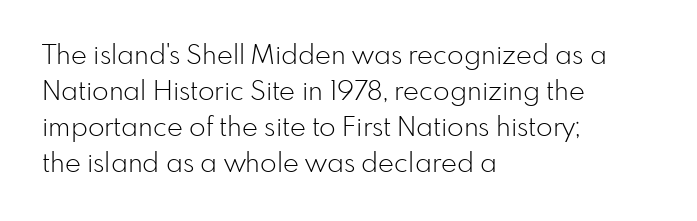
{"italic": "no", "bold": "no", "underline": "no", "align": "left", "line_spacing": "normal", "line_spacing_ratio": 1.33, "letter_spacing": "normal", "letter_spacing_em": 0.0, "glyph_px": 27}
